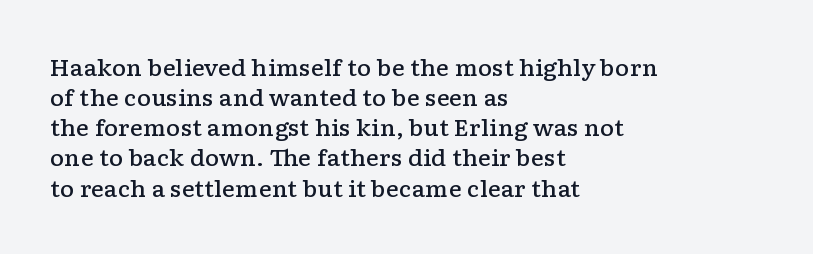
The image shows 22 px text type, upright; set left-aligned, normal line spacing (1.37x), normal letter spacing, not underlined.
